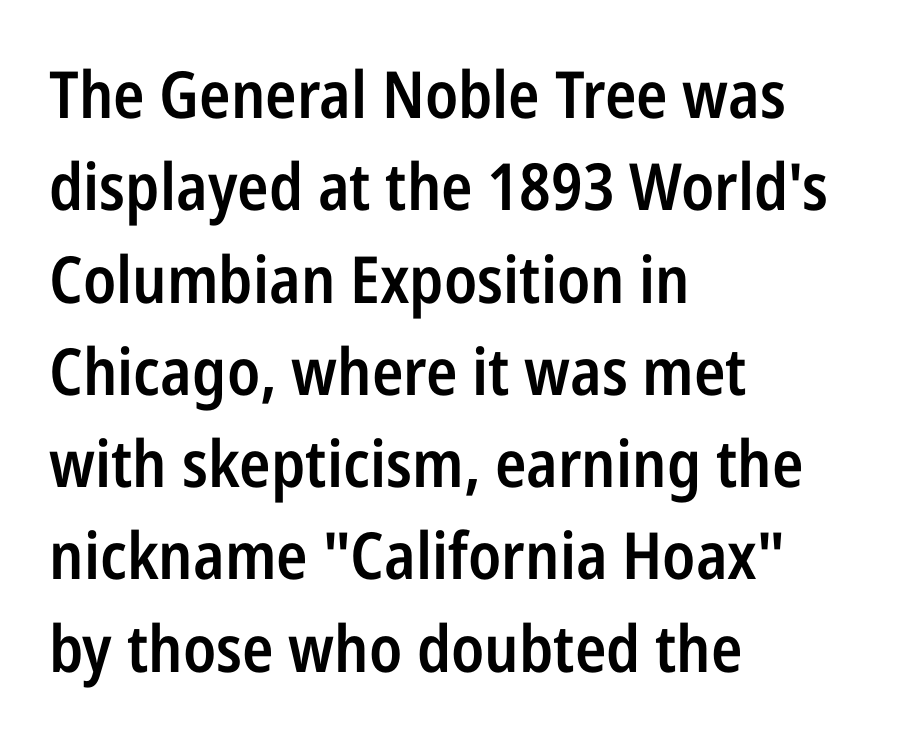
Q: Is the text bold? A: Semi-bold.
Q: Is the text italic (slanted)? A: No, it is upright.
Q: Is the typeface a serif or a sans-serif typeface? A: Sans-serif.
Q: Is the text underlined? A: No.
Q: How is the paragraph aligned? A: Left-aligned.
Q: Is the spacing between letters normal or unusually wide? A: Normal.
Q: Is the spacing between lines tight, normal or loose? A: Normal.
Q: Width (condensed, normal, or wide)? A: Condensed.
Q: Stroke contrast? A: Low.
Q: x-height? A: Medium.
Q: Monospaced? A: No.
